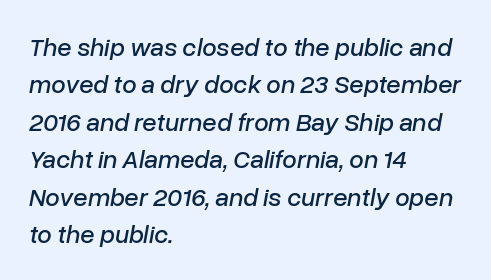
This rendering leaves character spacing at its baseline value. Reading down the column, the eye jumps a familiar distance to each next line. Characters are canted at an angle relative to the baseline's perpendicular. Bare-footed words on every line.
